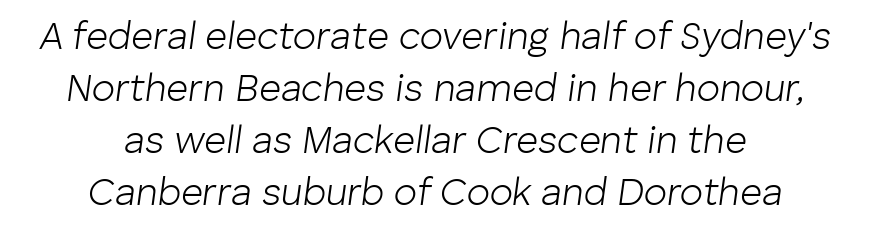
The image shows 38 px light type, italic (leaning right); set centered, normal line spacing (1.37x), normal letter spacing, not underlined; low stroke contrast and a medium x-height.
